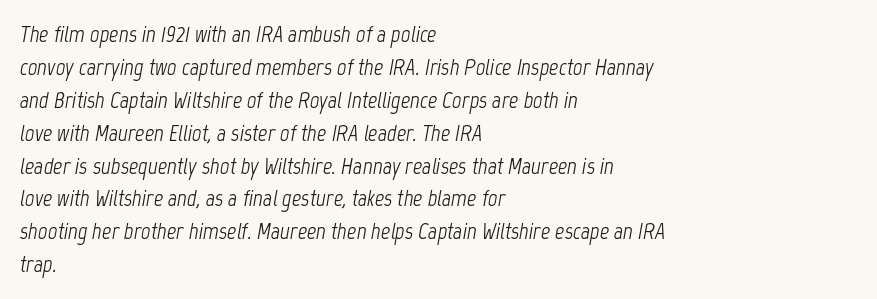
Q: Is the text bold? A: No.
Q: Is the text italic (slanted)? A: Yes, it leans right by about 12 degrees.
Q: Is the text underlined? A: No.
Q: How is the paragraph aligned? A: Left-aligned.
Q: Is the spacing between letters normal or unusually wide? A: Normal.
Q: Is the spacing between lines tight, normal or loose? A: Normal.
